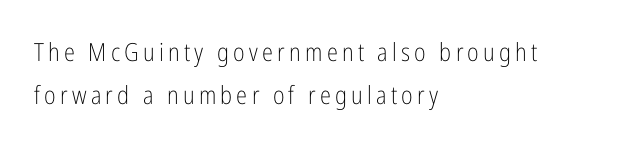
Q: Is the text bold? A: No.
Q: Is the text italic (slanted)? A: No, it is upright.
Q: Is the text underlined? A: No.
Q: How is the paragraph aligned? A: Left-aligned.
